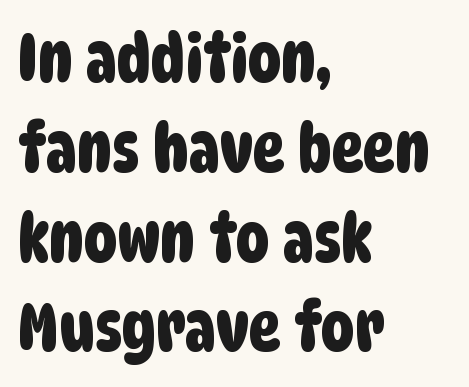
The rendering shows plain stroke endings on the letterforms — a sans-serif design. Students, note that the glyphs here touch the page at normal intervals. A typesetter would call this leading conventional body-copy spacing. Plain, unruled lines of type.
